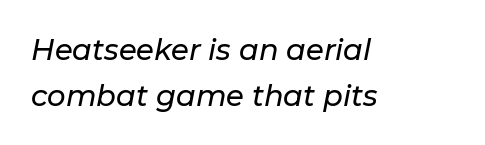
{"italic": "yes", "lean": "right", "slant_degrees": 11, "width": "normal", "stroke_contrast": "low", "x_height": "medium", "monospaced": "no", "underline": "no", "align": "left", "line_spacing": "normal", "line_spacing_ratio": 1.57, "letter_spacing": "normal", "letter_spacing_em": 0.0, "glyph_px": 29}
